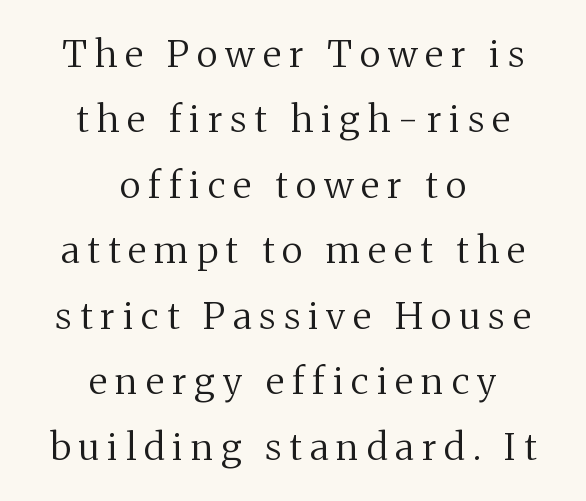
Glance below the letters and you will spot only blank space. Look at the bottom of the vertical strokes: they flare into serifs here. There is plenty of visible air inserted between adjacent glyphs. Stroke thickness stays within the range of a standard reading face or lighter. Each letter keeps its own natural width here, so spacing adapts to shape.
